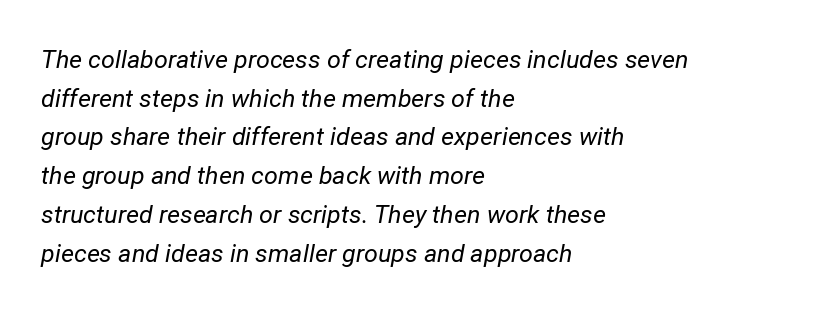
The image shows 25 px text type, italic (leaning right); set left-aligned, normal line spacing (1.55x), normal letter spacing, not underlined.
